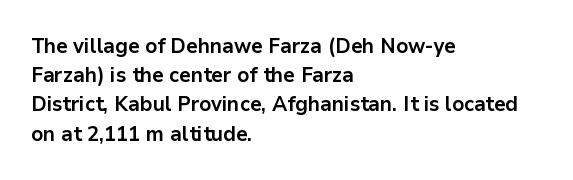
Q: Is the text bold? A: Yes.
Q: Is the text italic (slanted)? A: No, it is upright.
Q: Is the text underlined? A: No.
Q: How is the paragraph aligned? A: Left-aligned.
Q: Is the spacing between letters normal or unusually wide? A: Normal.
Q: Is the spacing between lines tight, normal or loose? A: Normal.
